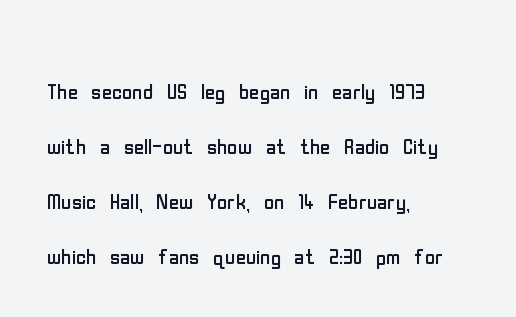
{"serif": "no", "italic": "no", "bold": "no", "weight": "regular", "width": "condensed", "stroke_contrast": "low", "x_height": "medium", "monospaced": "no", "underline": "no", "align": "left", "line_spacing": "loose", "line_spacing_ratio": 1.96, "letter_spacing": "normal", "letter_spacing_em": 0.0, "glyph_px": 28}
